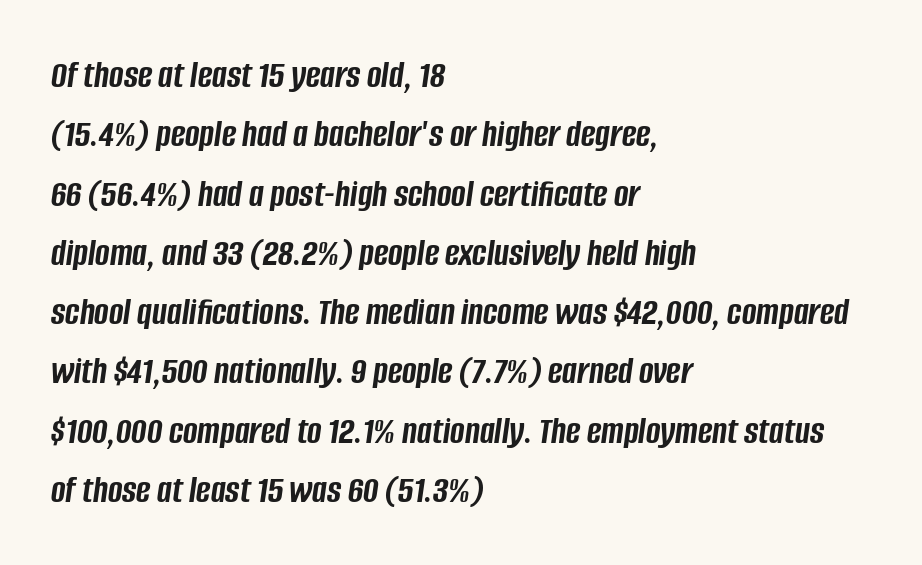
Q: Is the text bold? A: Yes.
Q: Is the text italic (slanted)? A: Yes, it leans right by about 8 degrees.
Q: Is the text underlined? A: No.
Q: How is the paragraph aligned? A: Left-aligned.
Q: Is the spacing between letters normal or unusually wide? A: Normal.
Q: Is the spacing between lines tight, normal or loose? A: Normal.
Q: Width (condensed, normal, or wide)? A: Condensed.
Q: Stroke contrast? A: Low.
Q: x-height? A: Large.
Q: Monospaced? A: No.
